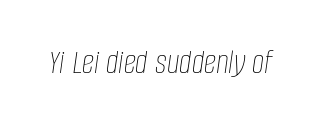
The image shows 35 px thin, condensed type, italic (leaning right); set normal letter spacing, not underlined; low stroke contrast and a large x-height.
